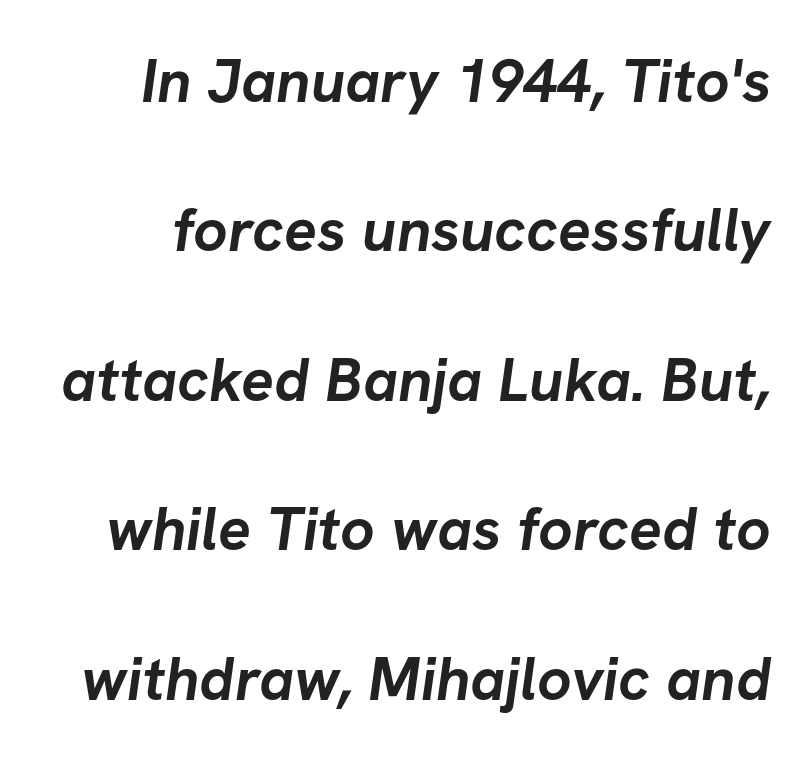
Heavy, bold letterforms. The rendering uses a large line-height, opening up the rows. You could not count columns in this text — the font is proportionally spaced. Tracking here is standard; glyphs follow each other at the usual distance. Beneath every word, the page is bare. The letters carry no serifs — their stems end cleanly without finishing strokes.
